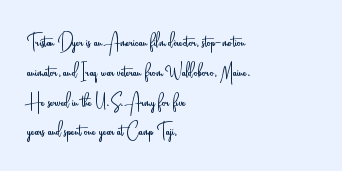
Tracking value appears to be zero — textbook default spacing. The rag falls on the right side of this text block. The face looks like a standard text weight, possibly lighter. The string is rendered with underlining switched off.
